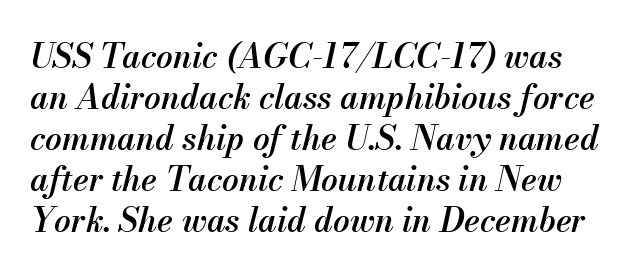
Q: Is the text bold? A: Semi-bold.
Q: Is the text italic (slanted)? A: Yes, it leans right by about 13 degrees.
Q: Is the text underlined? A: No.
Q: Is the spacing between letters normal or unusually wide? A: Normal.
Q: Width (condensed, normal, or wide)? A: Normal.
Q: Stroke contrast? A: Medium.
Q: x-height? A: Small.
Q: Monospaced? A: No.
